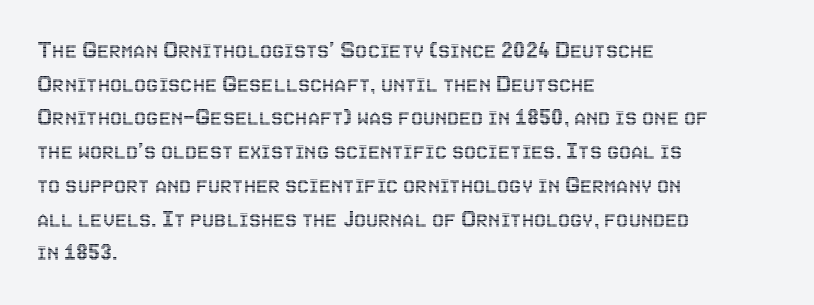
The image shows 27 px text type, upright; set left-aligned, normal line spacing (1.25x), normal letter spacing, not underlined.
